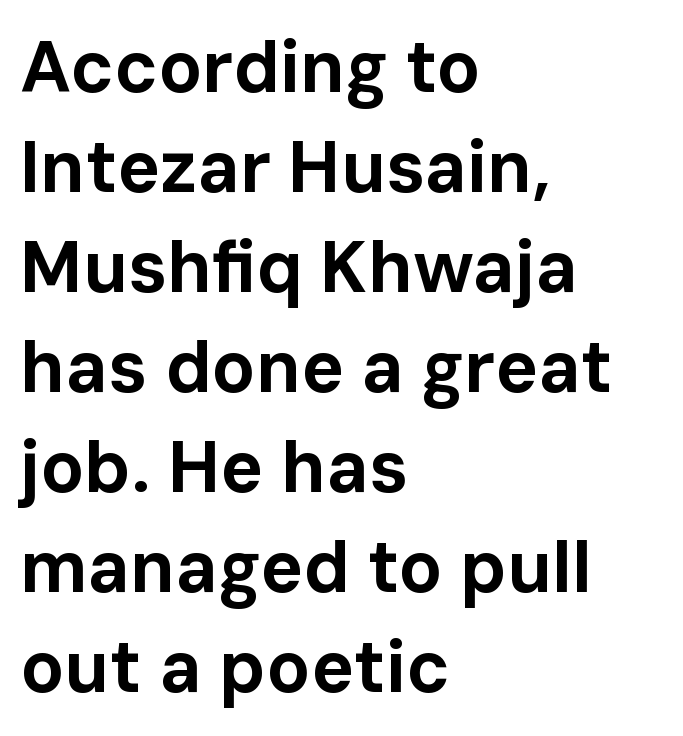
This sample uses an upright cut, with every glyph sitting square on the baseline. Line starts are locked; line ends wander. Set as a true bold cut, around the 700 mark. Regarding serifs, this sample does without them. Is this a fixed-width face? No — the glyphs have proportional, varying widths.
